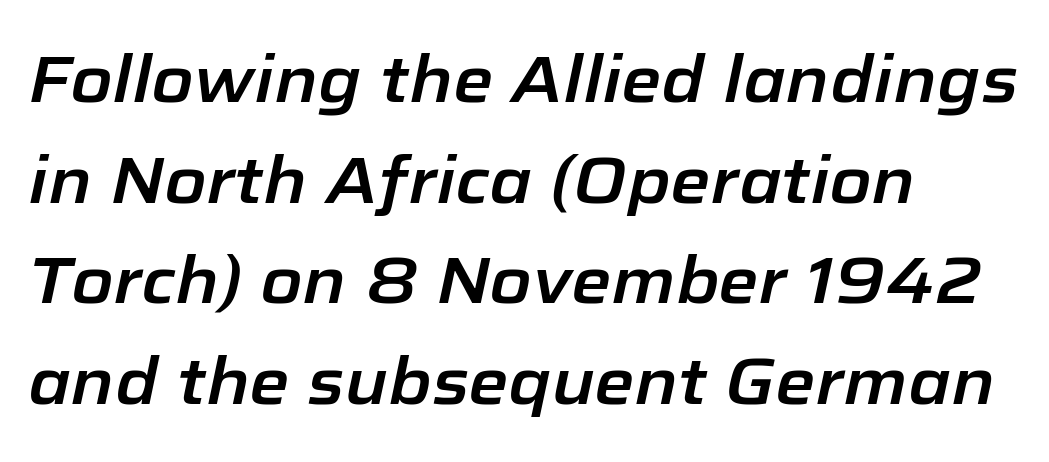
{"italic": "yes", "lean": "right", "slant_degrees": 12, "width": "normal", "stroke_contrast": "low", "x_height": "medium", "monospaced": "no", "underline": "no", "align": "left", "line_spacing": "normal", "line_spacing_ratio": 1.55, "letter_spacing": "normal", "letter_spacing_em": 0.0, "glyph_px": 65}
